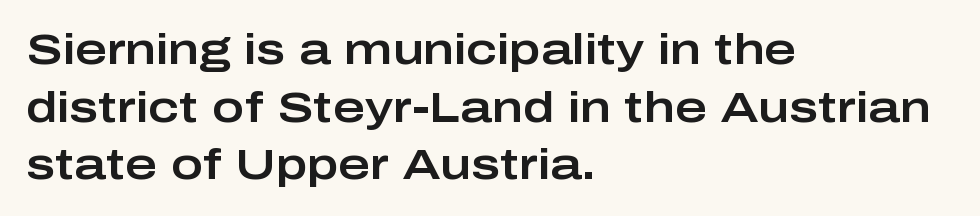
Caption: multi-line text, flush left, ragged right. Does extra space separate the letters? No, they use regular spacing. The rendering uses a moderate line-height, typical for paragraphs. Only glyphs here, with clear space below each row. This sample uses an upright cut, with every glyph sitting square on the baseline. This sample uses a sans-serif face.
